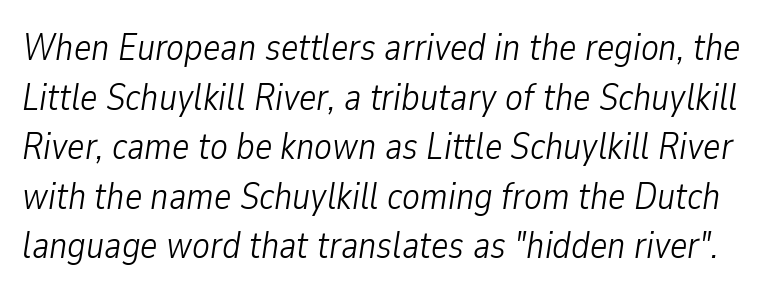
The image shows 37 px light, condensed type, italic (leaning right); set normal line spacing (1.34x), normal letter spacing, not underlined; low stroke contrast and a medium x-height.
